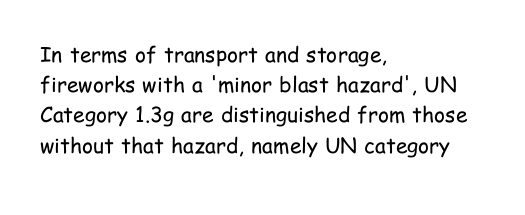
The image shows 21 px text type, upright; set left-aligned, normal line spacing (1.44x), normal letter spacing, not underlined.
